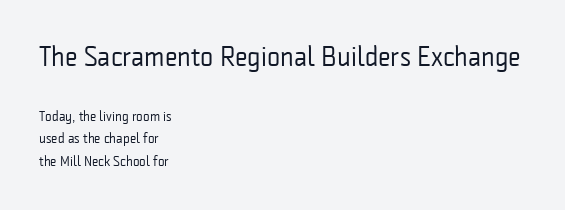
The image shows 28 px regular-weight, condensed sans-serif type, upright; set left-aligned, normal line spacing (1.62x), normal letter spacing, not underlined; the first (top) block is 2.0x larger; low stroke contrast and a medium x-height.
